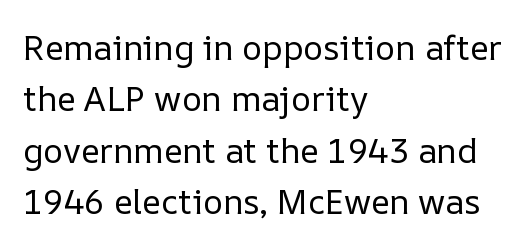
The image shows 34 px regular-weight type, upright; set left-aligned, normal line spacing (1.51x), normal letter spacing, not underlined; low stroke contrast and a medium x-height.
